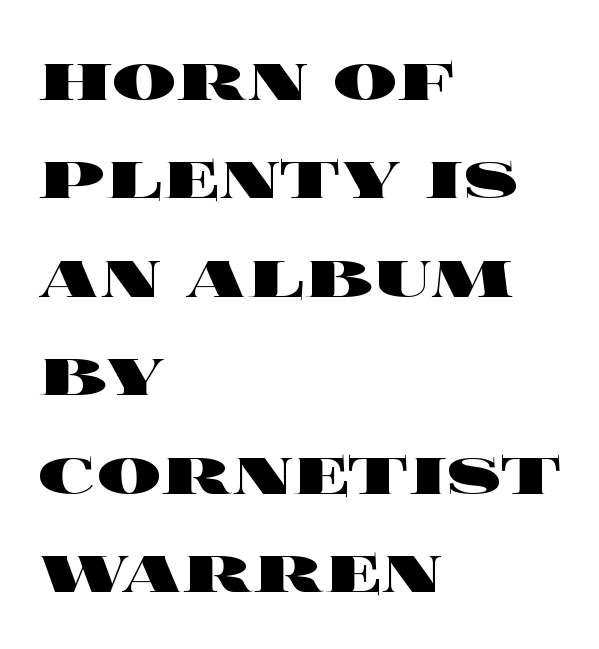
The letters stand straight up with perfectly vertical stems. The glyphs have the mass of a bold cut. Short and long lines alike share a common starting point at left. Character widths vary here, with narrow letters taking less room than wide ones. Descender tails drop into unmarked territory.
